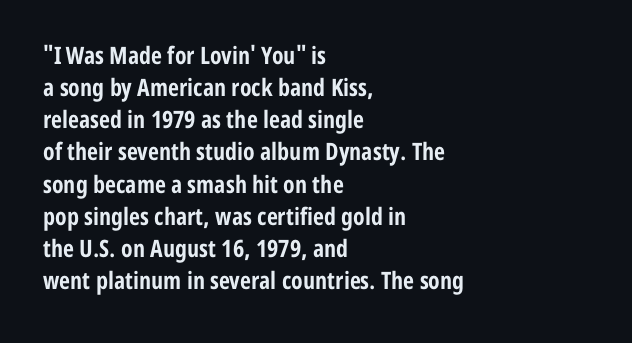
{"italic": "no", "bold": "yes", "underline": "no", "align": "left", "line_spacing": "normal", "line_spacing_ratio": 1.34, "letter_spacing": "normal", "letter_spacing_em": 0.0, "glyph_px": 24}
